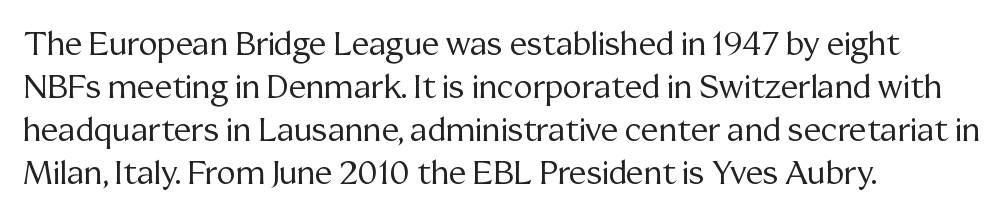
Q: Is the text bold? A: No.
Q: Is the text italic (slanted)? A: No, it is upright.
Q: Is the typeface a serif or a sans-serif typeface? A: Serif.
Q: Is the text underlined? A: No.
Q: How is the paragraph aligned? A: Left-aligned.
Q: Is the spacing between letters normal or unusually wide? A: Normal.
Q: Is the spacing between lines tight, normal or loose? A: Normal.
Q: Width (condensed, normal, or wide)? A: Normal.
Q: Stroke contrast? A: Medium.
Q: x-height? A: Medium.
Q: Monospaced? A: No.
